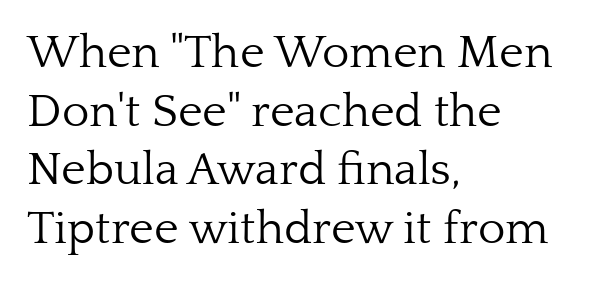
Q: Is the text bold? A: No.
Q: Is the text italic (slanted)? A: No, it is upright.
Q: Is the typeface a serif or a sans-serif typeface? A: Serif.
Q: Is the text underlined? A: No.
Q: How is the paragraph aligned? A: Left-aligned.
Q: Is the spacing between letters normal or unusually wide? A: Normal.
Q: Is the spacing between lines tight, normal or loose? A: Normal.
Q: Width (condensed, normal, or wide)? A: Normal.
Q: Stroke contrast? A: Low.
Q: x-height? A: Medium.
Q: Monospaced? A: No.
